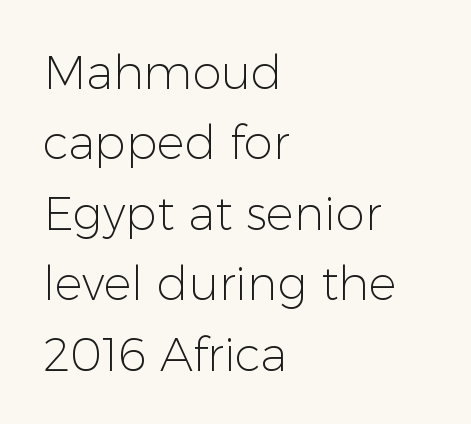
{"serif": "no", "italic": "no", "bold": "no", "weight": "light", "width": "normal", "stroke_contrast": "low", "x_height": "medium", "monospaced": "no", "underline": "no", "align": "left", "line_spacing": "normal", "line_spacing_ratio": 1.5, "letter_spacing": "normal", "letter_spacing_em": 0.0, "glyph_px": 47}
